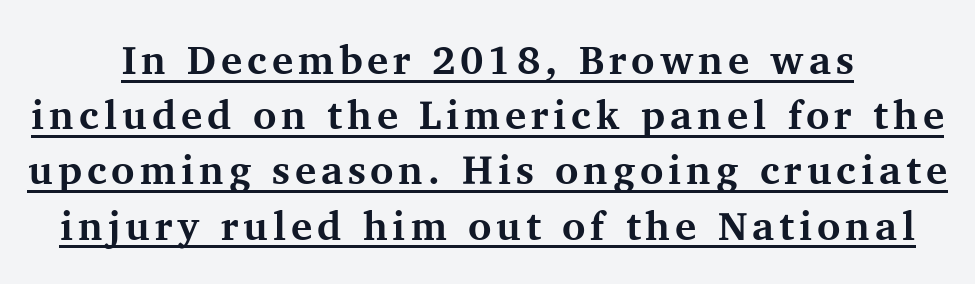
What weight is shown? A full bold with thick strokes. These lines are centered, leaving both edges ragged. The glyphs are accompanied by a horizontal stroke just below them. This sample uses a serif face.
